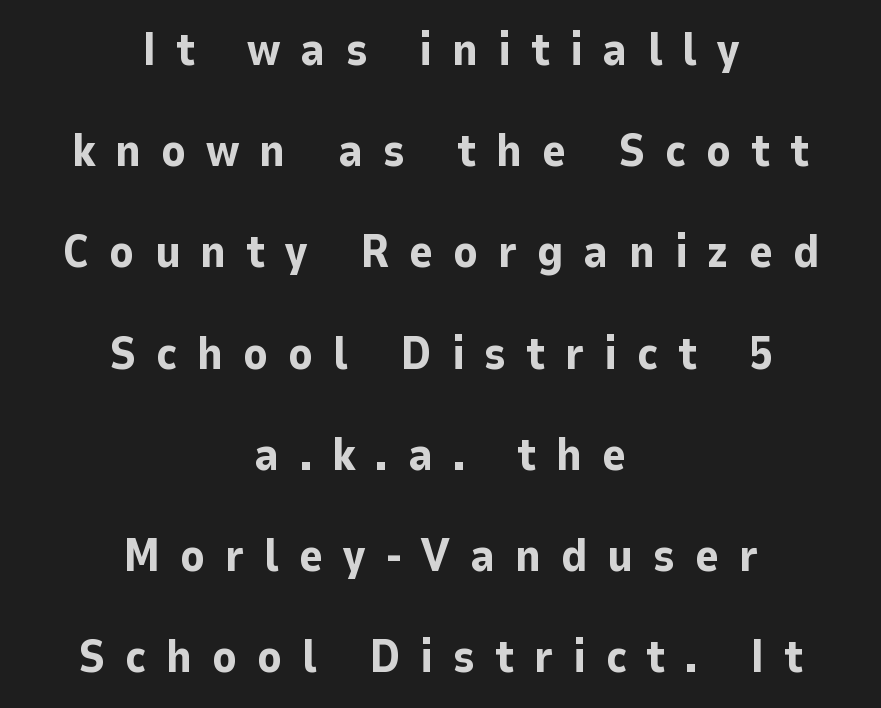
The foot of each line stays bare and open. This sample uses a sans-serif face. Each word looks stretched out because of the extra space between its letters. Teacher's note: observe the equal gaps on both sides — that is centered alignment. This is the regular roman posture of the typeface. Does the weight exceed regular? Yes, all the way to bold.
